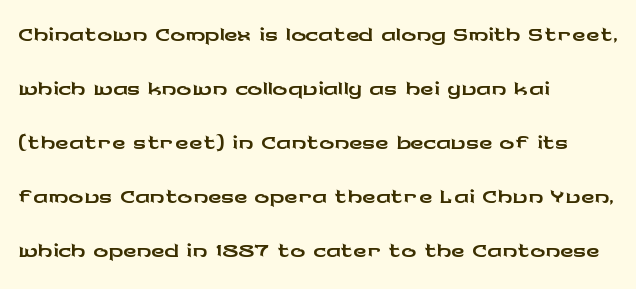
Rows of type keep a routine distance in the vertical direction. The baseline area is clear. In terms of posture, this sample is upright. Is this a fixed-width face? No — the glyphs have proportional, varying widths. What kind of face is this? One without serifs — a sans. What stands out about the letter spacing? Nothing — it is the standard amount.
